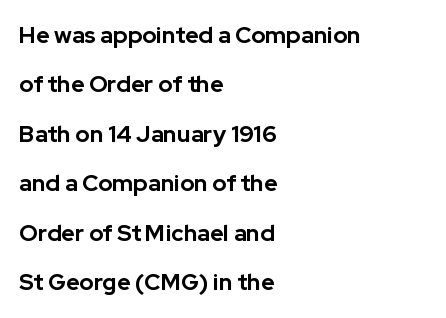
Leading is clearly above the norm, producing a sparse column. Line starts are locked; line ends wander. The typography opts for an upright posture over an oblique one. Each glyph is drawn with heavy, bold strokes.
